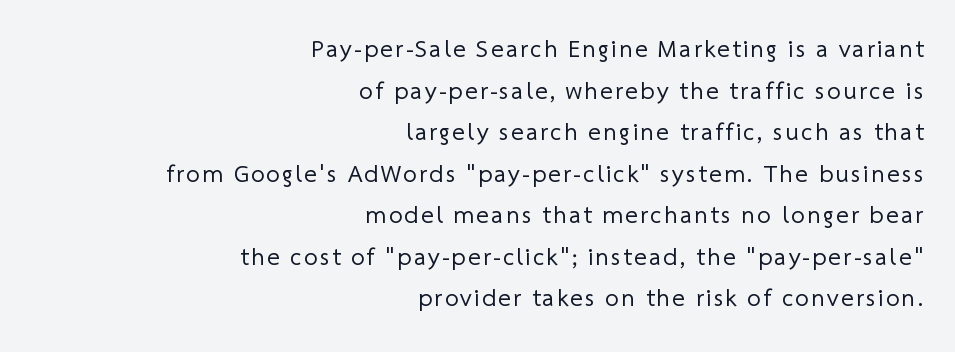
Caption: face not bold, strokes unweighted. The strip under each line holds only bare page. The ragged edge is on the left, which tells us the setting is flush right.
